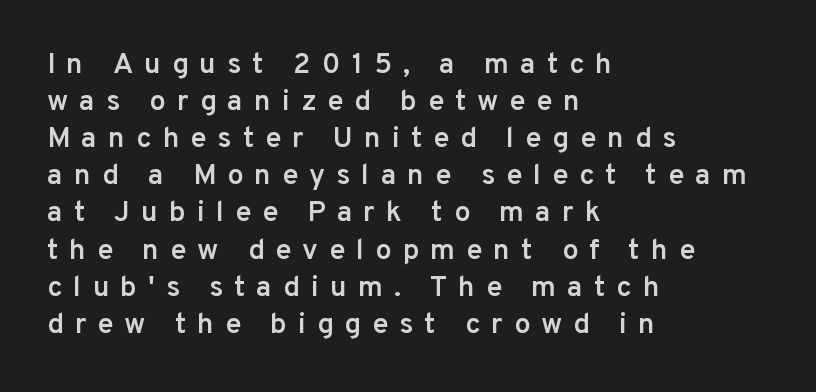
{"serif": "no", "italic": "no", "bold": "semi", "weight": "semibold", "width": "normal", "stroke_contrast": "low", "x_height": "medium", "monospaced": "no", "underline": "no", "align": "left", "line_spacing": "normal", "line_spacing_ratio": 1.28, "letter_spacing": "wide", "letter_spacing_em": 0.38, "glyph_px": 29}
